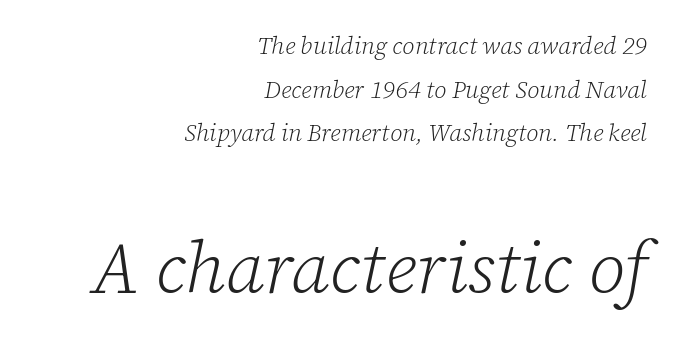
The composition opens small and finishes big. This sample has the flowing, uneven cadence of proportional lettering. Quick note: underline off. The rendering applies a slant to the glyphs. Font category for this specimen: serif. These lines stack with their right ends in a neat column.
